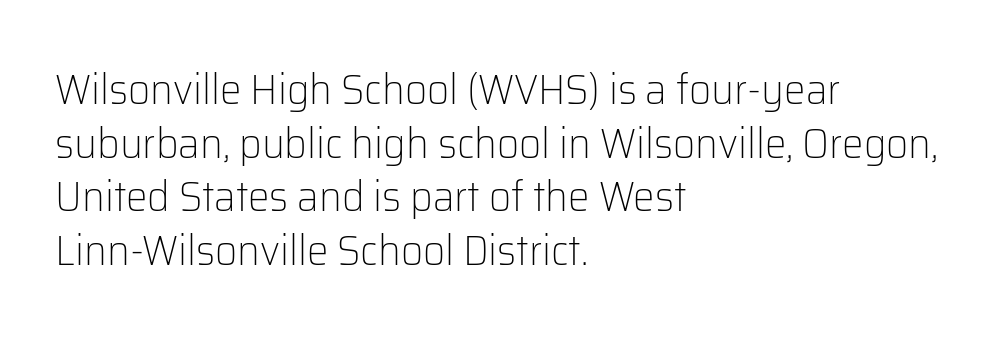
A clean baseline with only descenders dipping below it. The face looks like a standard text weight, possibly lighter. One glance says typical: line gaps are just what's usual. Note the varied advance widths — an 'i' is clearly narrower than an 'm'.
